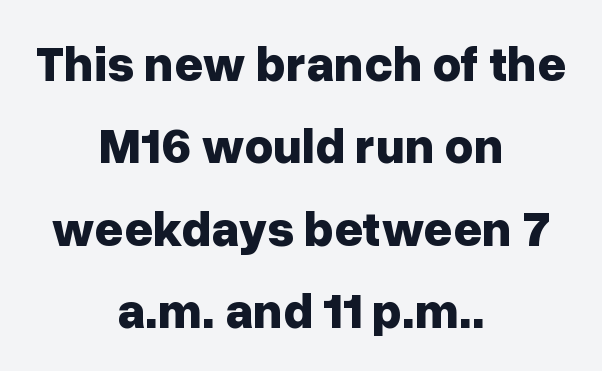
Q: Is the text bold? A: Yes.
Q: Is the text italic (slanted)? A: No, it is upright.
Q: Is the typeface a serif or a sans-serif typeface? A: Sans-serif.
Q: Is the text underlined? A: No.
Q: How is the paragraph aligned? A: Centered.
Q: Is the spacing between letters normal or unusually wide? A: Normal.
Q: Is the spacing between lines tight, normal or loose? A: Normal.
Q: Width (condensed, normal, or wide)? A: Normal.
Q: Stroke contrast? A: Low.
Q: x-height? A: Medium.
Q: Monospaced? A: No.
